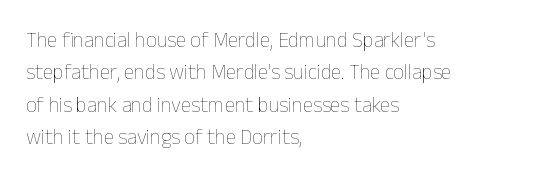
Q: Is the text bold? A: No.
Q: Is the text italic (slanted)? A: No, it is upright.
Q: Is the text underlined? A: No.
Q: How is the paragraph aligned? A: Left-aligned.
Q: Is the spacing between letters normal or unusually wide? A: Normal.
Q: Is the spacing between lines tight, normal or loose? A: Normal.
